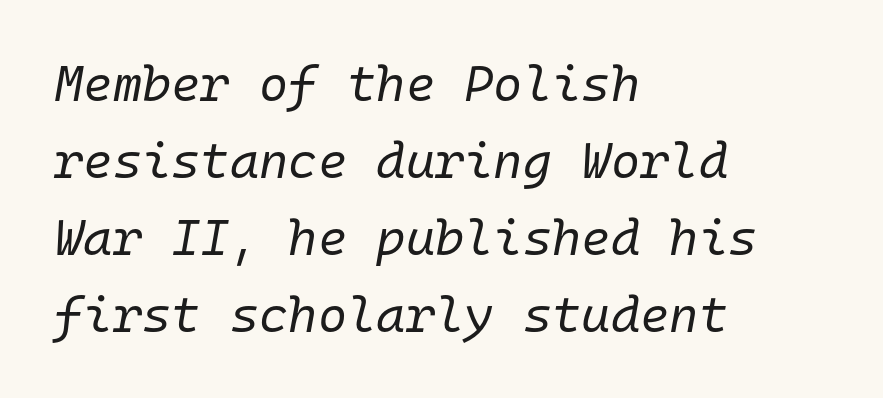
{"italic": "yes", "lean": "right", "slant_degrees": 10, "bold": "no", "weight": "regular", "width": "normal", "stroke_contrast": "low", "x_height": "medium", "monospaced": "yes", "underline": "no", "align": "left", "line_spacing": "normal", "line_spacing_ratio": 1.54, "letter_spacing": "normal", "letter_spacing_em": 0.0, "glyph_px": 50}
